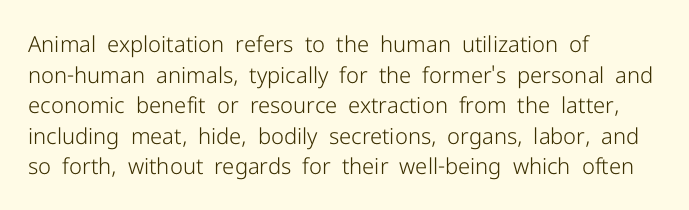
{"italic": "no", "bold": "no", "underline": "no", "align": "left", "line_spacing": "normal", "line_spacing_ratio": 1.39, "letter_spacing": "normal", "letter_spacing_em": 0.0, "glyph_px": 22}
